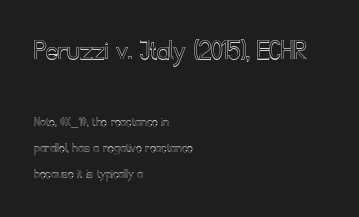
The image shows 30 px text type, upright; set left-aligned, line spacing 1.87x, normal letter spacing, not underlined; the first (top) block is 2.14x larger; a small x-height.
